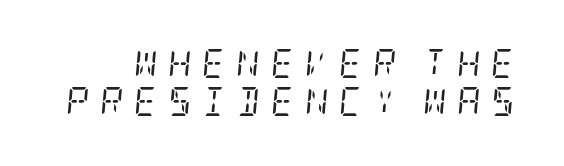
Q: Is the text bold? A: No.
Q: Is the text italic (slanted)? A: Yes, it leans right by about 5 degrees.
Q: Is the typeface a serif or a sans-serif typeface? A: Serif.
Q: Is the text underlined? A: No.
Q: Is the spacing between letters normal or unusually wide? A: Unusually wide.
Q: Is the spacing between lines tight, normal or loose? A: Normal.
Q: Width (condensed, normal, or wide)? A: Condensed.
Q: Stroke contrast? A: Low.
Q: x-height? A: Large.
